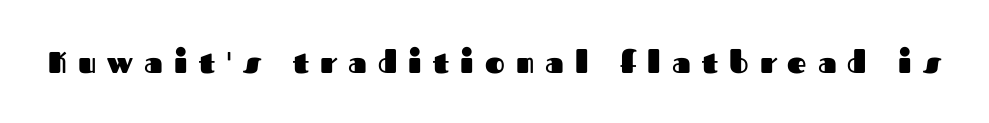
Q: Is the text bold? A: Yes.
Q: Is the text italic (slanted)? A: No, it is upright.
Q: Is the typeface a serif or a sans-serif typeface? A: Sans-serif.
Q: Is the text underlined? A: No.
Q: Is the spacing between letters normal or unusually wide? A: Unusually wide.
Q: Width (condensed, normal, or wide)? A: Normal.
Q: Stroke contrast? A: Medium.
Q: x-height? A: Medium.
Q: Monospaced? A: No.
